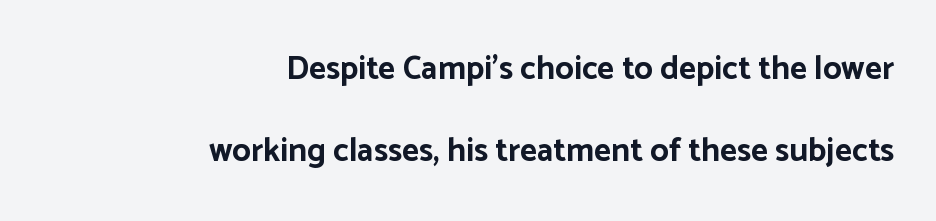
Q: Is the text bold? A: Yes.
Q: Is the text italic (slanted)? A: No, it is upright.
Q: Is the typeface a serif or a sans-serif typeface? A: Sans-serif.
Q: Is the text underlined? A: No.
Q: How is the paragraph aligned? A: Right-aligned.
Q: Is the spacing between letters normal or unusually wide? A: Normal.
Q: Is the spacing between lines tight, normal or loose? A: Loose.
Q: Width (condensed, normal, or wide)? A: Normal.
Q: Stroke contrast? A: Low.
Q: x-height? A: Medium.
Q: Monospaced? A: No.
